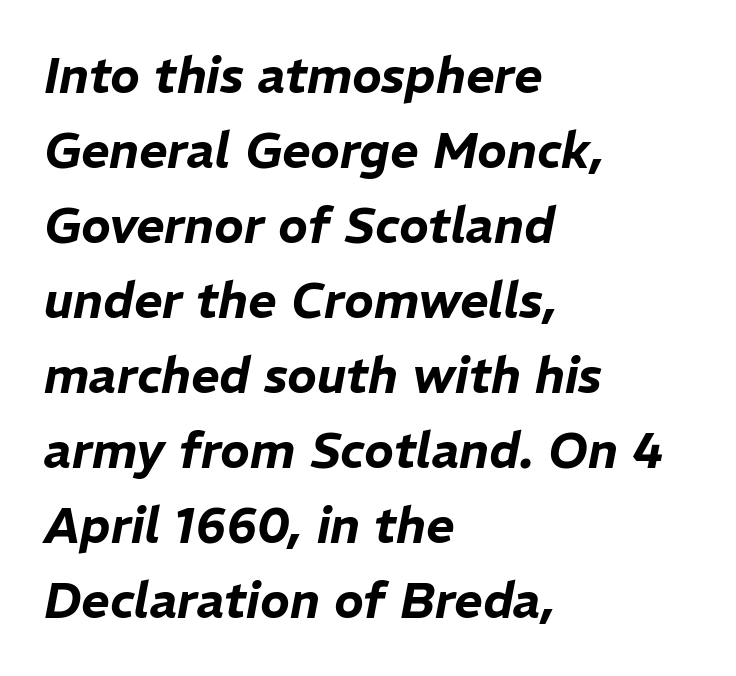
Vertical spacing — default. This is oblique type, the kind used for emphasis or titles. Spacing between characters is what you'd get straight out of the box. Beneath every word, the page is bare.
